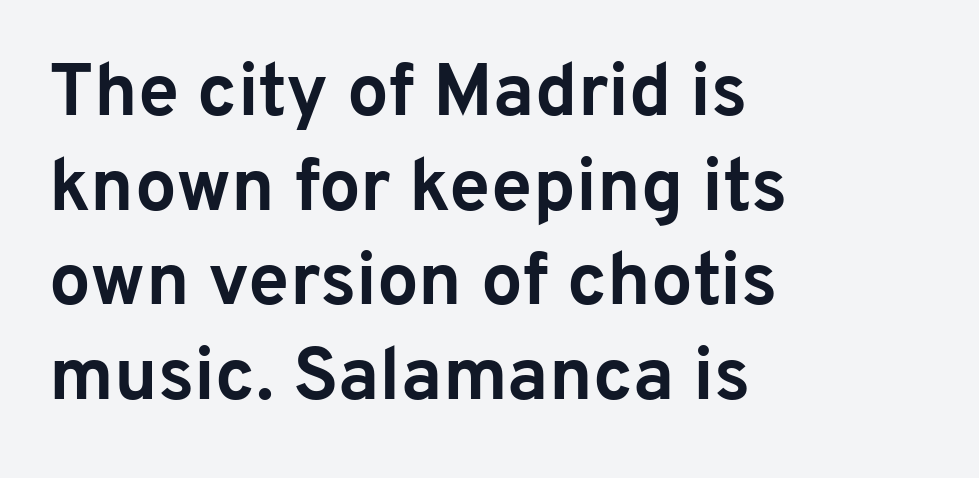
The image shows 74 px bold sans-serif type, upright; set left-aligned, normal line spacing (1.28x), normal letter spacing, not underlined; low stroke contrast and a medium x-height.
